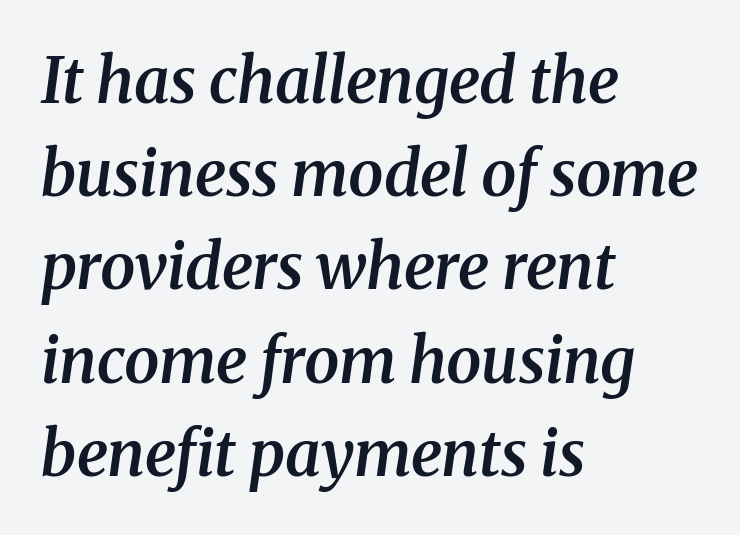
Leftover space on each line is placed entirely after the last word. These lines are rendered in a variable-pitch font. Check where the strokes stop: tiny serifs finish them off. These lines sit exactly where default settings would place them. Each row of text sits above clean, open space.
